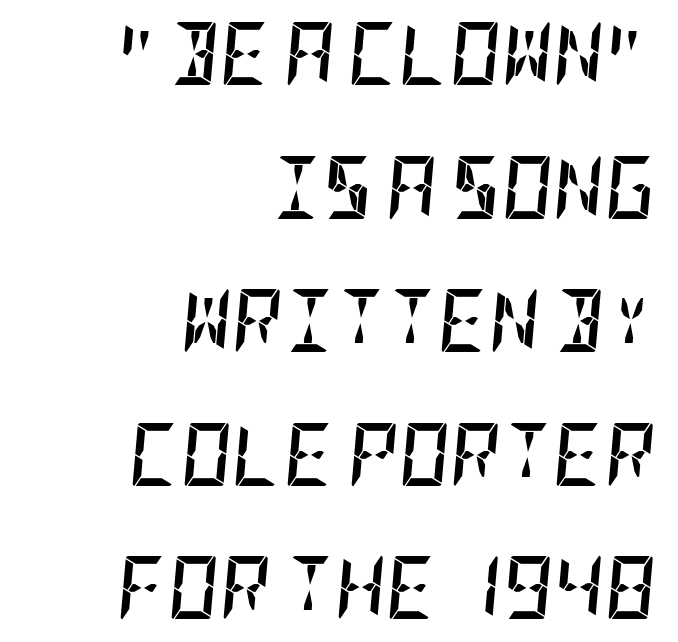
Underlining? Definitely not there. Alignment: flush right. The line-height multiplier appears high, well above default. The sample has been set heavy, in full bold. The typography opts for an oblique posture over an upright one. A typesetter would call this zero additional tracking.
